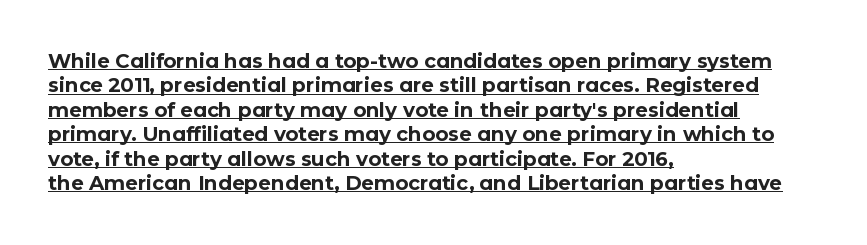
Q: Is the text bold? A: Yes.
Q: Is the text italic (slanted)? A: No, it is upright.
Q: Is the text underlined? A: Yes.
Q: How is the paragraph aligned? A: Left-aligned.
Q: Is the spacing between letters normal or unusually wide? A: Normal.
